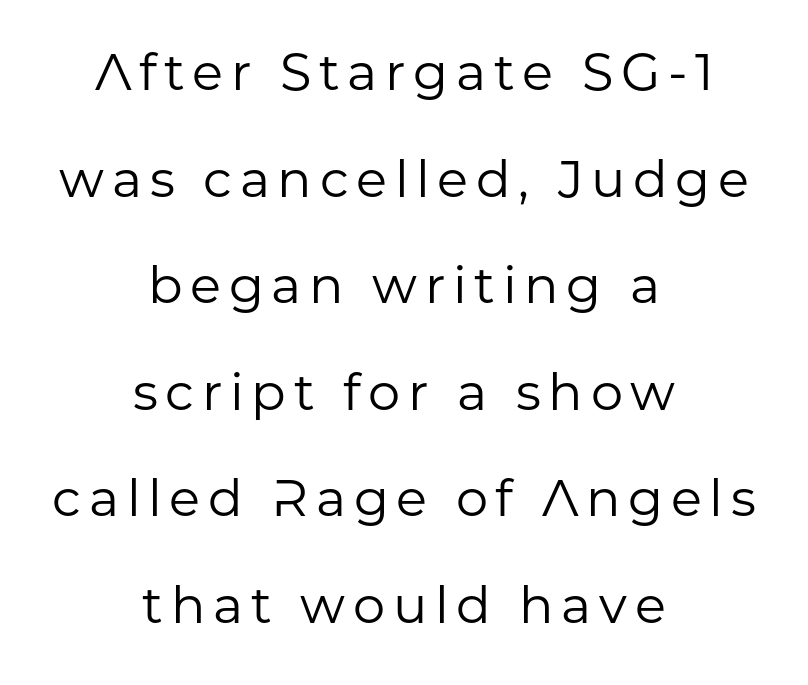
The image shows 51 px regular-weight sans-serif type, upright; set centered, loose line spacing (2.09x), not underlined; low stroke contrast and a medium x-height.
